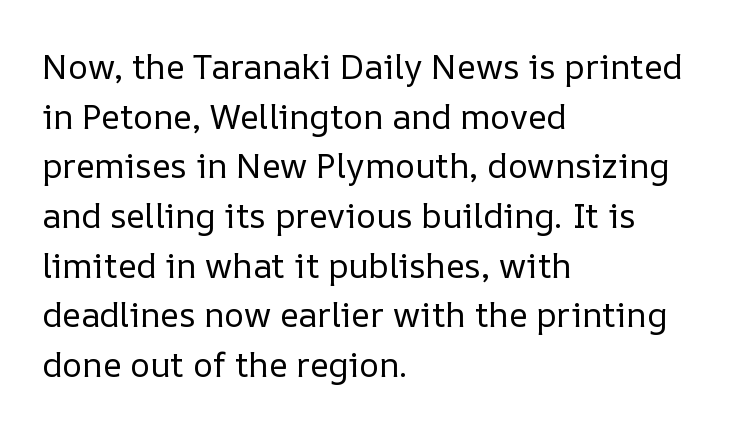
The image shows 34 px regular-weight type, upright; set left-aligned, normal line spacing (1.46x), normal letter spacing, not underlined; low stroke contrast and a medium x-height.
